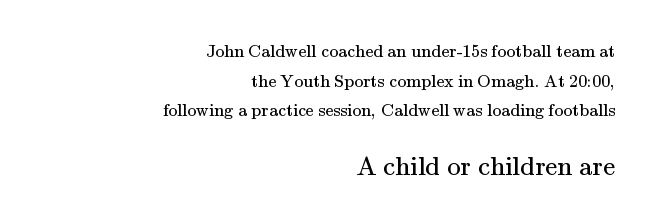
{"italic": "no", "bold": "no", "underline": "no", "align": "right", "line_spacing": "normal", "line_spacing_ratio": 1.65, "letter_spacing": "normal", "letter_spacing_em": 0.0, "larger_block": "second", "size_ratio": 1.5, "glyph_px": 27}
